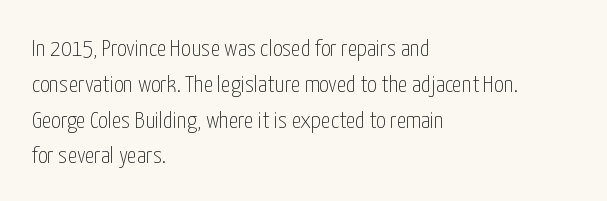
The image shows 24 px text type, upright; set left-aligned, normal line spacing (1.49x), normal letter spacing, not underlined.
